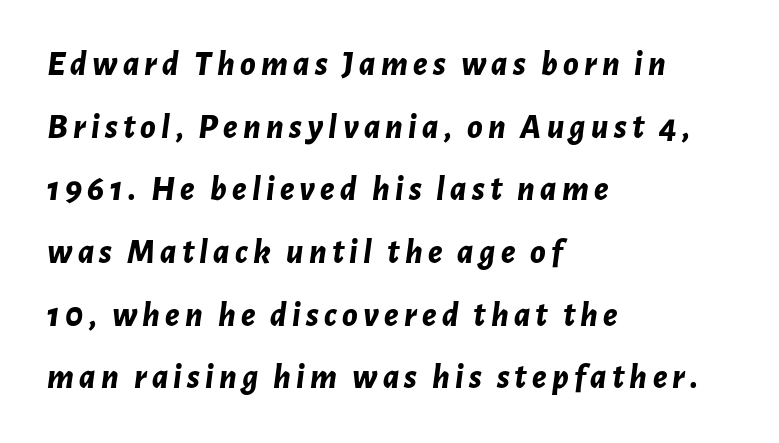
Q: Is the text bold? A: Yes.
Q: Is the text italic (slanted)? A: Yes, it leans right by about 7 degrees.
Q: Is the text underlined? A: No.
Q: How is the paragraph aligned? A: Left-aligned.
Q: Width (condensed, normal, or wide)? A: Normal.
Q: Stroke contrast? A: Low.
Q: x-height? A: Medium.
Q: Monospaced? A: No.
